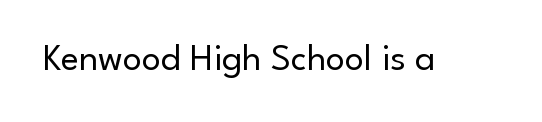
Q: Is the text bold? A: No.
Q: Is the text italic (slanted)? A: No, it is upright.
Q: Is the typeface a serif or a sans-serif typeface? A: Sans-serif.
Q: Is the text underlined? A: No.
Q: Is the spacing between letters normal or unusually wide? A: Normal.
Q: Width (condensed, normal, or wide)? A: Normal.
Q: Stroke contrast? A: Low.
Q: x-height? A: Small.
Q: Monospaced? A: No.
